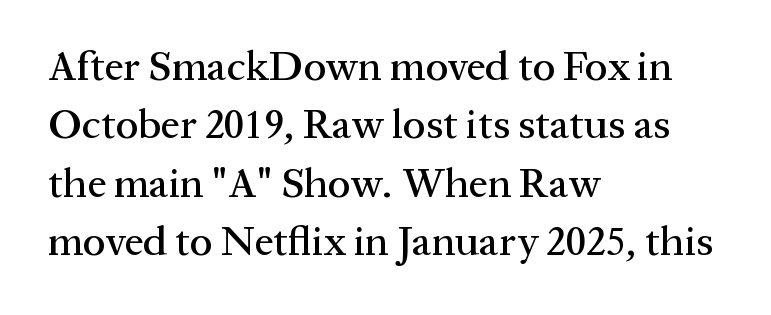
{"serif": "yes", "italic": "no", "width": "normal", "stroke_contrast": "medium", "x_height": "medium", "monospaced": "no", "underline": "no", "align": "left", "line_spacing": "normal", "line_spacing_ratio": 1.39, "letter_spacing": "normal", "letter_spacing_em": 0.0, "glyph_px": 42}
